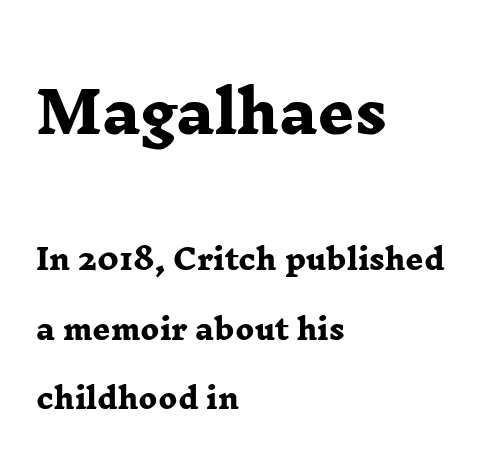
The image shows 57 px heavy, wide serif type; set left-aligned, loose line spacing (2.47x), normal letter spacing, not underlined; the first (top) block is 2.04x larger; low stroke contrast and a medium x-height.
